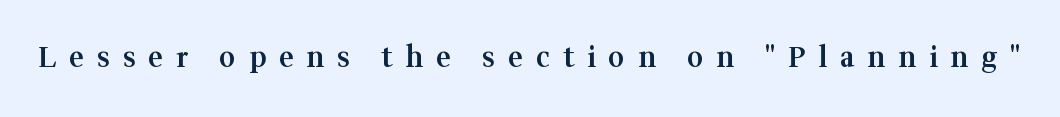
{"serif": "yes", "italic": "no", "bold": "semi", "weight": "semibold", "width": "normal", "stroke_contrast": "medium", "x_height": "medium", "monospaced": "no", "underline": "no", "letter_spacing": "wide", "letter_spacing_em": 0.46, "glyph_px": 28}
